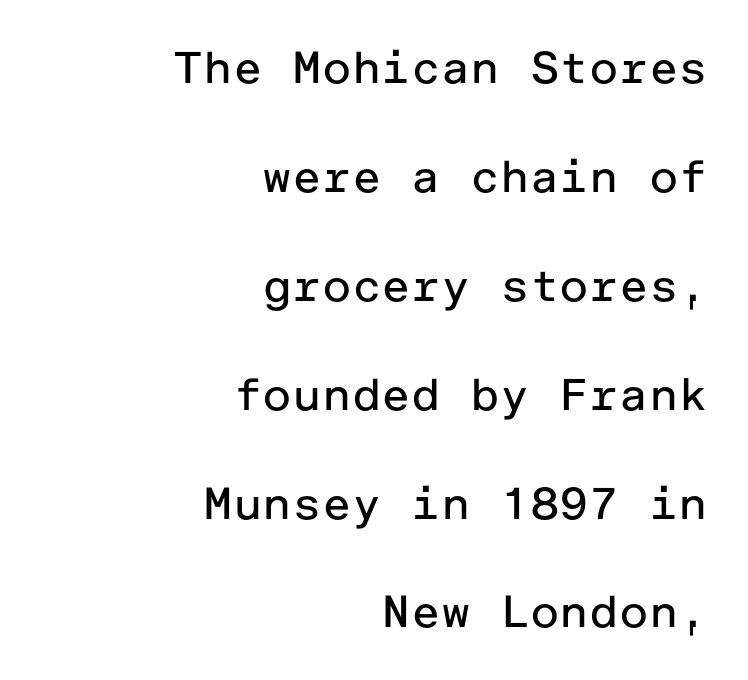
{"serif": "no", "italic": "no", "bold": "no", "weight": "regular", "width": "normal", "stroke_contrast": "low", "x_height": "medium", "underline": "no", "align": "right", "line_spacing": "loose", "line_spacing_ratio": 2.42, "letter_spacing": "normal", "letter_spacing_em": 0.0, "glyph_px": 45}
